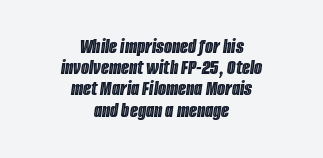
Baseline-to-baseline distance is barely more than the letter height. Horizontally, the lines are justified to the midpoint only. The type is set solid horizontally, with unmodified tracking. When letters slant like this, we call the style italic. A clean baseline with only descenders dipping below it.
